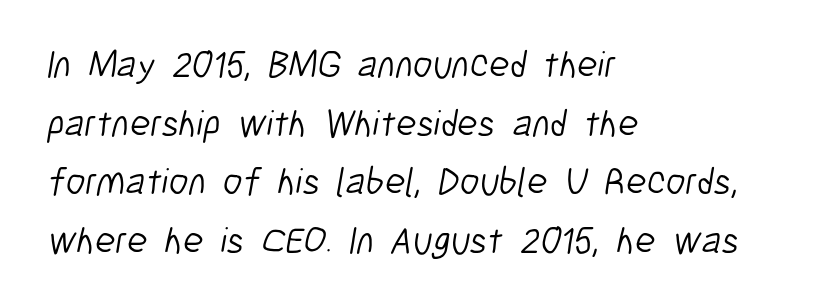
Q: Is the text bold? A: No.
Q: Is the typeface a serif or a sans-serif typeface? A: Sans-serif.
Q: Is the text underlined? A: No.
Q: How is the paragraph aligned? A: Left-aligned.
Q: Is the spacing between letters normal or unusually wide? A: Normal.
Q: Is the spacing between lines tight, normal or loose? A: Normal.
Q: Width (condensed, normal, or wide)? A: Condensed.
Q: Stroke contrast? A: Low.
Q: x-height? A: Medium.
Q: Monospaced? A: No.
